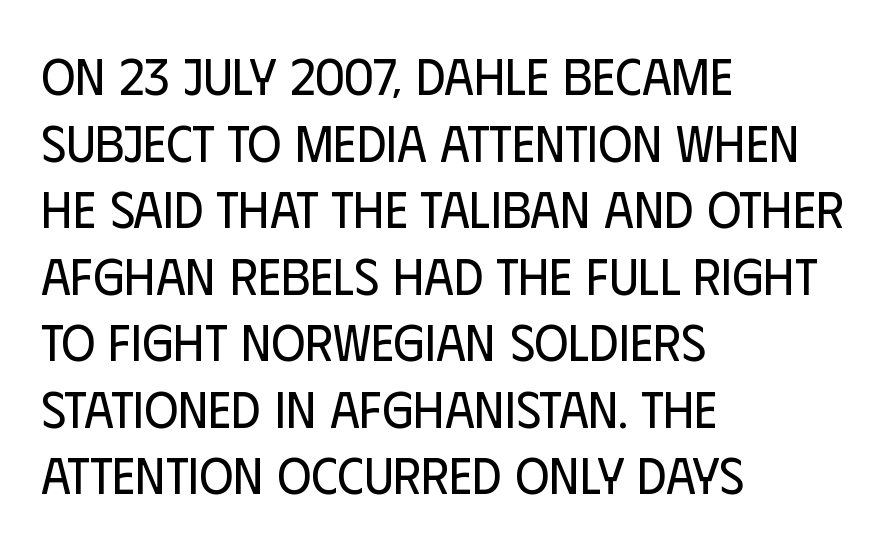
The image shows 52 px regular-weight, condensed sans-serif type, upright; set left-aligned, normal line spacing (1.28x), normal letter spacing, not underlined; low stroke contrast and a large x-height.
